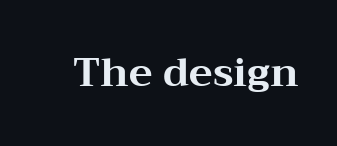
Each glyph is drawn with heavy, bold strokes. Tall strokes in this sample are plumb rather than angled. Varying glyph widths throughout — classic text-font behaviour. Font category for this specimen: serif. A typesetter would call this zero additional tracking. The words here are not underlined.
